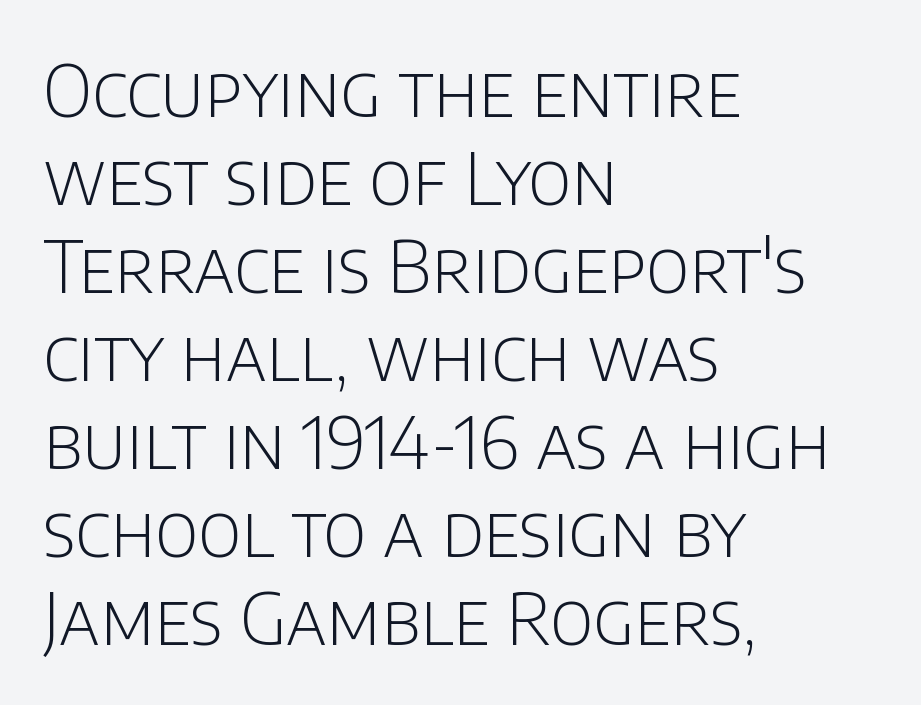
In terms of letterform style, serifs are entirely absent. Looks like regular typesetting: each glyph gets only the width it needs. A light-to-regular cut is what we see here. This is roman type, the default non-slanted kind. Inter-character spacing is left at the font's built-in metrics.
